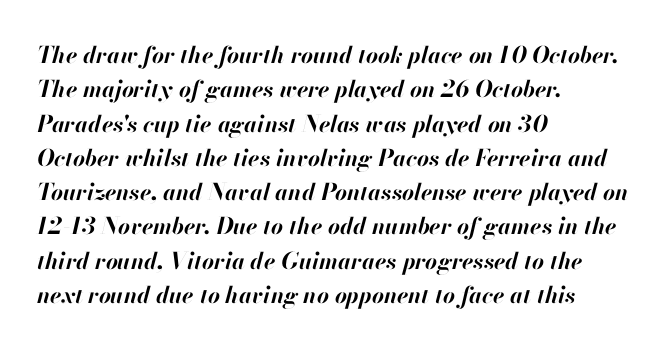
{"italic": "yes", "lean": "right", "slant_degrees": 13, "bold": "yes", "underline": "no", "align": "left", "line_spacing": "normal", "line_spacing_ratio": 1.49, "letter_spacing": "normal", "letter_spacing_em": 0.0, "glyph_px": 23}
